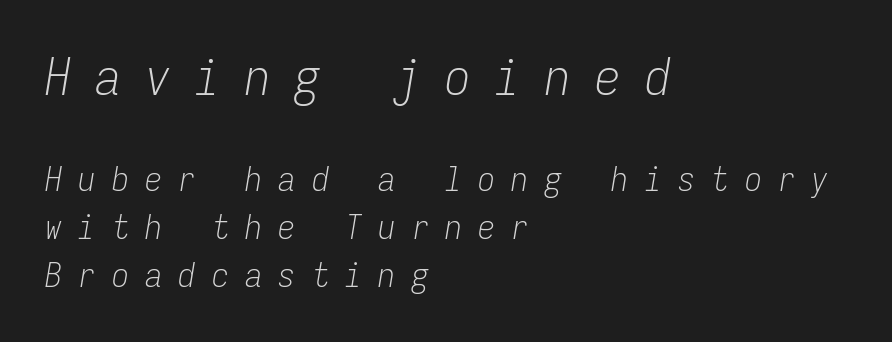
The image shows 51 px light, condensed type, italic (leaning right), monospaced; set left-aligned, normal line spacing (1.41x), unusually wide letter spacing (+0.48 em), not underlined; the first (top) block is 1.5x larger; low stroke contrast and a medium x-height.
